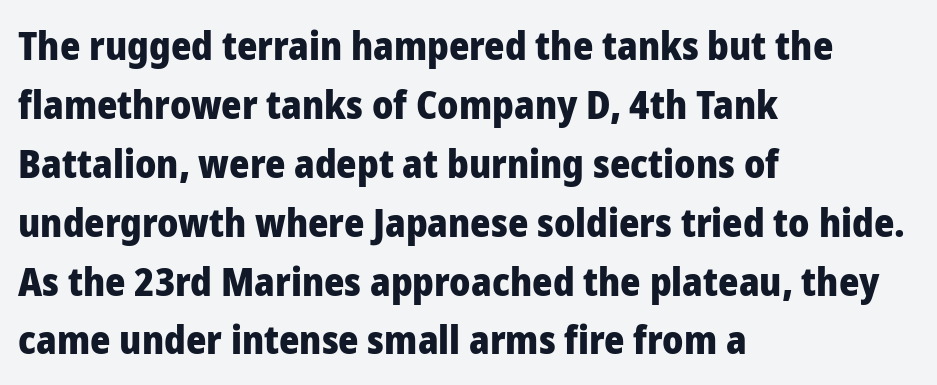
{"serif": "no", "italic": "no", "bold": "yes", "weight": "heavy", "width": "normal", "stroke_contrast": "low", "x_height": "medium", "monospaced": "no", "underline": "no", "align": "left", "line_spacing": "normal", "line_spacing_ratio": 1.51, "letter_spacing": "normal", "letter_spacing_em": 0.0, "glyph_px": 39}
